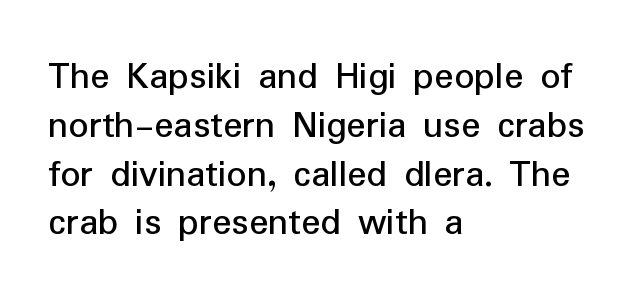
The image shows 40 px sans-serif type, upright; set left-aligned, line spacing 1.22x, normal letter spacing, not underlined; low stroke contrast and a medium x-height.
